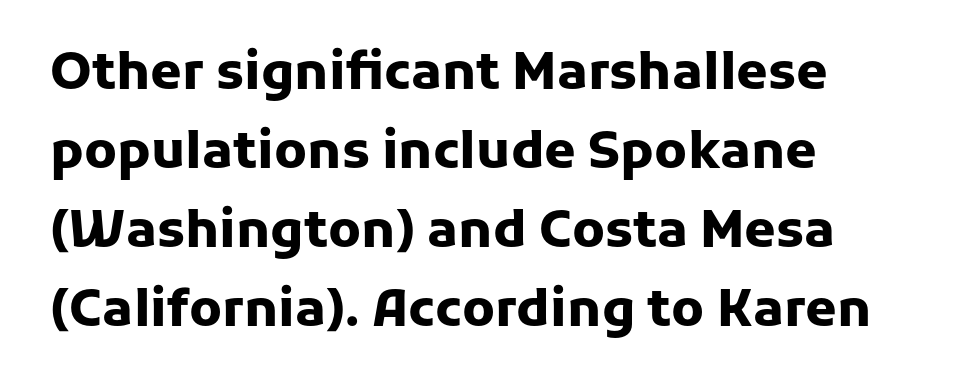
{"serif": "no", "italic": "no", "bold": "yes", "weight": "heavy", "width": "normal", "stroke_contrast": "low", "x_height": "medium", "monospaced": "no", "underline": "no", "align": "left", "line_spacing": "normal", "line_spacing_ratio": 1.55, "letter_spacing": "normal", "letter_spacing_em": 0.0, "glyph_px": 51}
